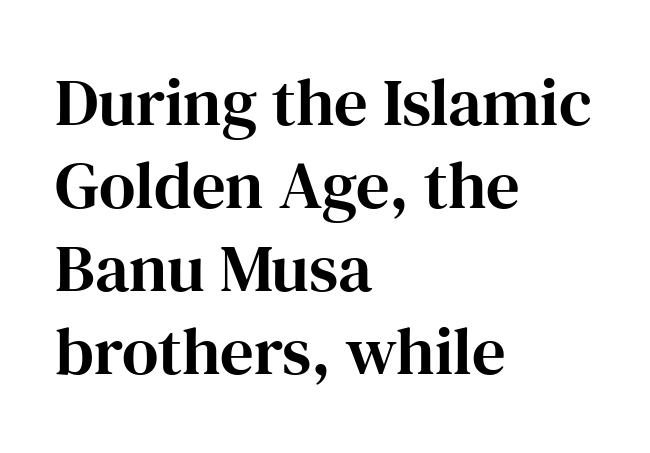
The rendering uses natural spacing where letterforms have individual widths. Old-style or modern, the face here clearly has serifs. Words float on clear page, feet unadorned. Notice how the stems are strictly vertical — no italics here.
